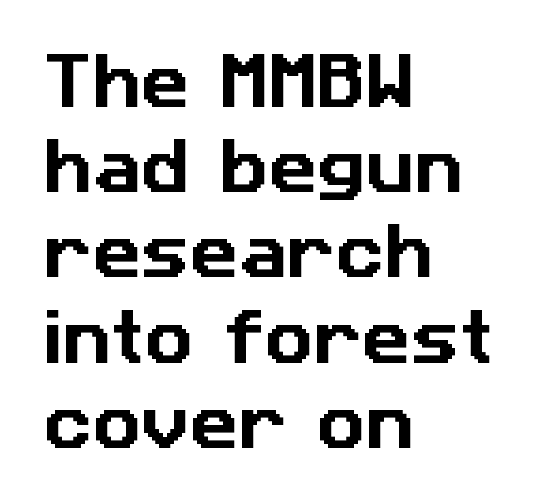
The image shows 60 px sans-serif type; set left-aligned, normal line spacing (1.42x), normal letter spacing, not underlined; low stroke contrast and a medium x-height.
